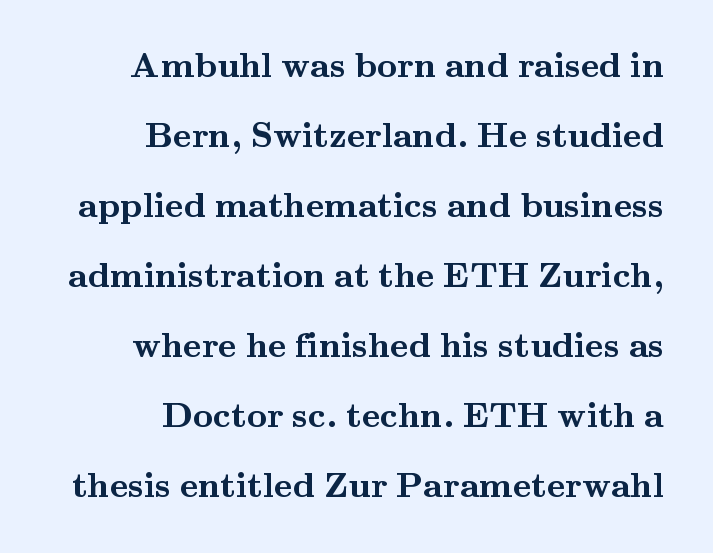
Q: Is the text bold? A: Yes.
Q: Is the text italic (slanted)? A: No, it is upright.
Q: Is the typeface a serif or a sans-serif typeface? A: Serif.
Q: Is the text underlined? A: No.
Q: How is the paragraph aligned? A: Right-aligned.
Q: Is the spacing between letters normal or unusually wide? A: Normal.
Q: Is the spacing between lines tight, normal or loose? A: Loose.
Q: Width (condensed, normal, or wide)? A: Wide.
Q: Stroke contrast? A: Medium.
Q: x-height? A: Small.
Q: Monospaced? A: No.
